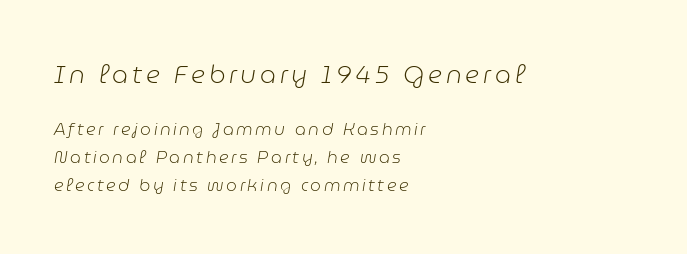
{"italic": "yes", "lean": "right", "slant_degrees": 9, "bold": "no", "underline": "no", "align": "left", "line_spacing": "normal", "line_spacing_ratio": 1.65, "larger_block": "first", "size_ratio": 1.47, "glyph_px": 25}
